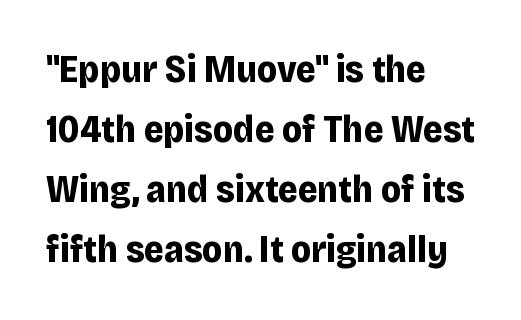
{"serif": "no", "italic": "no", "bold": "yes", "weight": "bold", "width": "normal", "stroke_contrast": "low", "x_height": "large", "monospaced": "no", "underline": "no", "align": "left", "line_spacing": "normal", "line_spacing_ratio": 1.58, "letter_spacing": "normal", "letter_spacing_em": 0.0, "glyph_px": 38}
